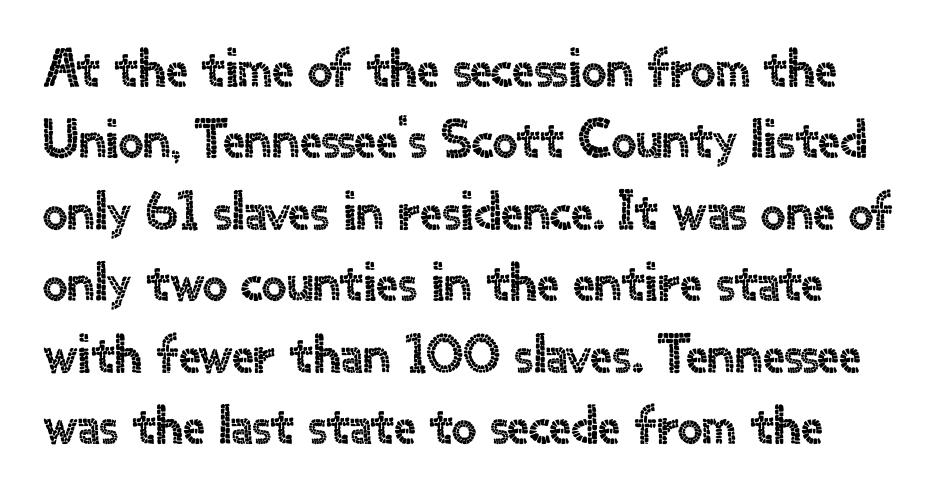
The image shows 55 px sans-serif type, upright; set normal line spacing (1.3x), normal letter spacing, not underlined; a small x-height.
